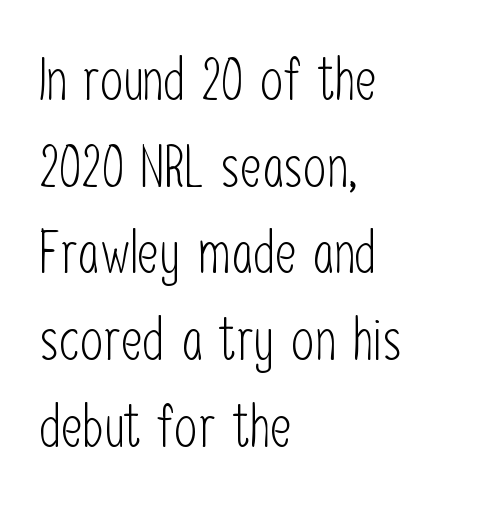
The image shows 59 px light, condensed sans-serif type, upright; set left-aligned, normal line spacing (1.47x), normal letter spacing, not underlined; low stroke contrast and a medium x-height.
